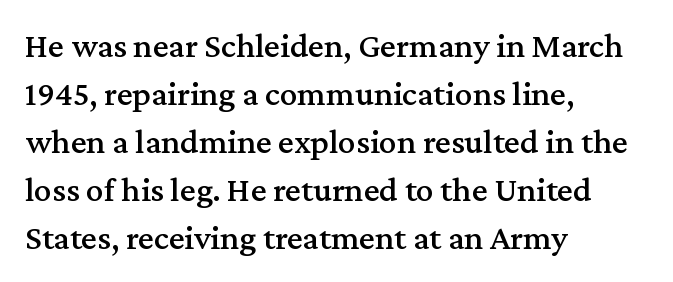
You can tell from the footed stems that serif type was used. Short and long lines alike share a common starting point at left. The rendering uses natural spacing where letterforms have individual widths. Nope, not italic — everything's standing straight. Vertical spacing — default.
